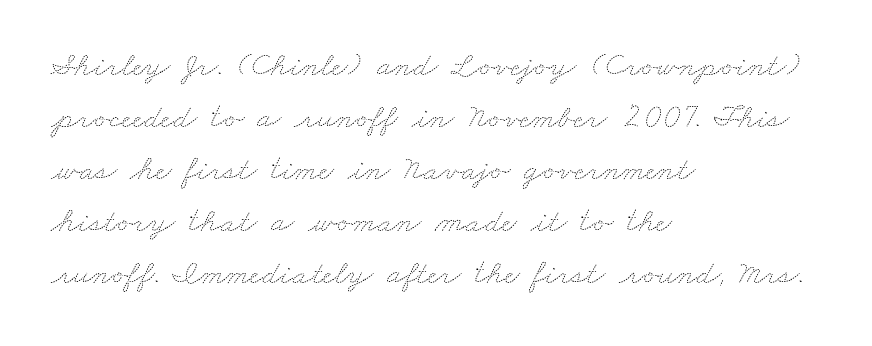
The image shows 34 px thin, wide type; set left-aligned, normal line spacing (1.53x), normal letter spacing, not underlined; medium stroke contrast and a small x-height.
